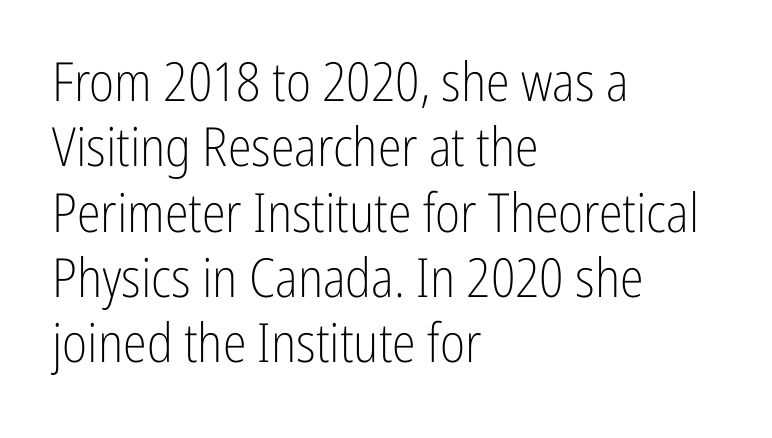
Think of a printed novel: that variable character pitch is what you see here. Type style note: lacks serifs. Nobody touched the tracking dial on this one. Designer's note — italics off, roman on.
